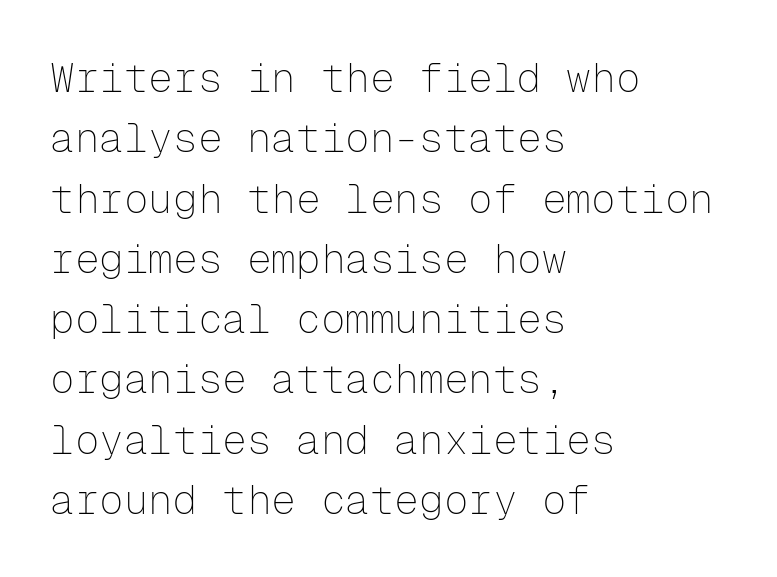
Caption: face not bold, strokes unweighted. The letters march in equal steps, a hallmark of fixed-pitch type. Each new line begins a customary step beneath the previous one. The letters stand upright; this is a roman face. Is the block centered? No — it sits flush against the left margin. Rule under the text: the space is simply empty.
